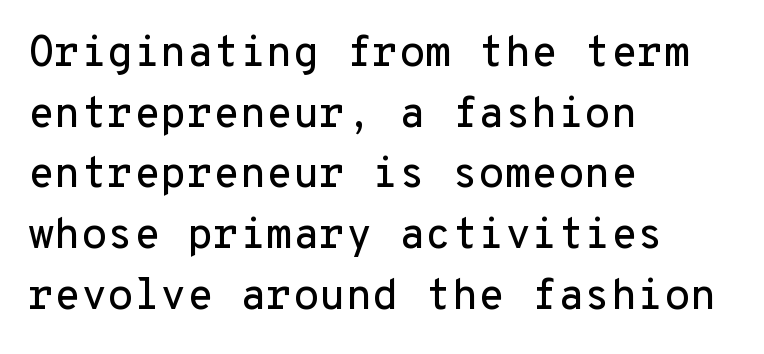
The image shows 43 px sans-serif type, upright, monospaced; set left-aligned, normal line spacing (1.41x), normal letter spacing, not underlined; low stroke contrast and a medium x-height.
